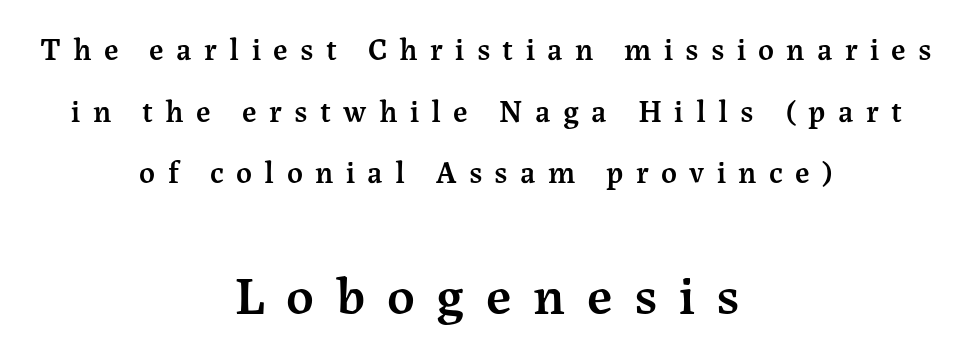
{"serif": "yes", "italic": "no", "bold": "semi", "weight": "semibold", "width": "normal", "stroke_contrast": "medium", "x_height": "medium", "monospaced": "no", "underline": "no", "align": "center", "line_spacing": "loose", "line_spacing_ratio": 1.99, "letter_spacing": "wide", "letter_spacing_em": 0.4, "larger_block": "second", "size_ratio": 1.74, "glyph_px": 54}
